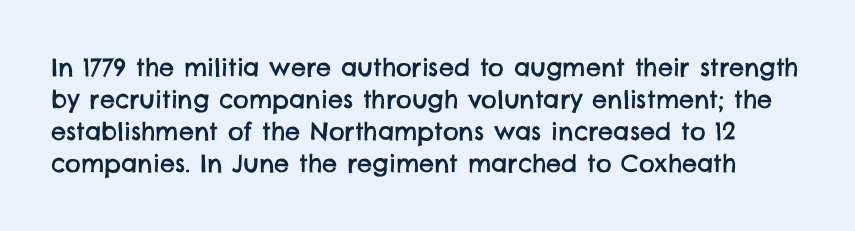
Q: Is the text underlined? A: No.
Q: Is the spacing between letters normal or unusually wide? A: Normal.
Q: Is the spacing between lines tight, normal or loose? A: Normal.
